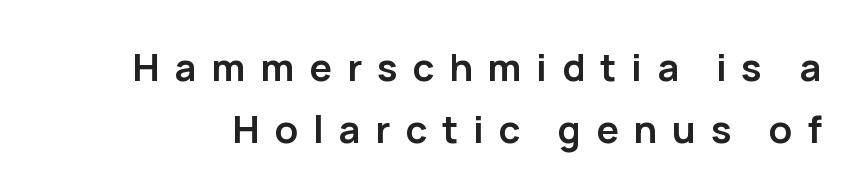
{"serif": "no", "italic": "no", "bold": "yes", "weight": "semibold", "width": "normal", "stroke_contrast": "low", "x_height": "medium", "monospaced": "no", "underline": "no", "line_spacing": "normal", "line_spacing_ratio": 1.62, "letter_spacing": "wide", "letter_spacing_em": 0.39, "glyph_px": 38}
